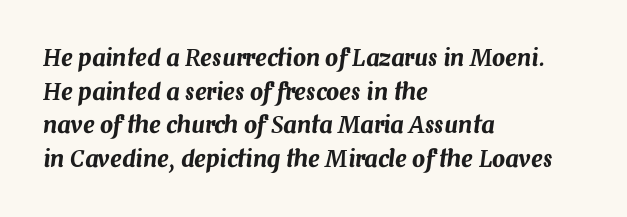
The image shows 23 px text type, italic (leaning right); set left-aligned, normal line spacing (1.46x), normal letter spacing, not underlined.
